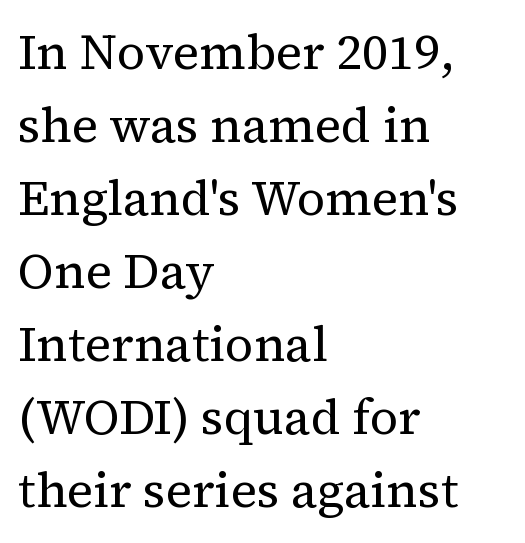
Spacing verdict: proportional, widths tailored to each character. Tall strokes in this sample are plumb rather than angled. On a weight scale, this lands at 450 or below. The compositor pushed each line to the left boundary. Between one letter and the next there's only the usual sliver of space. What's the leading like? Ordinary, nothing unusual.
